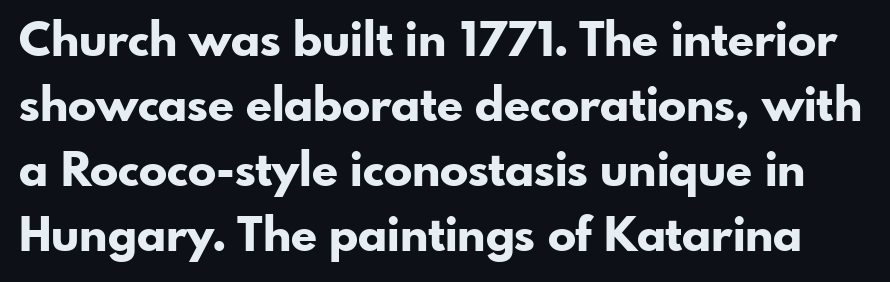
The image shows 47 px bold sans-serif type, upright; set normal line spacing (1.38x), normal letter spacing, not underlined; low stroke contrast and a small x-height.
